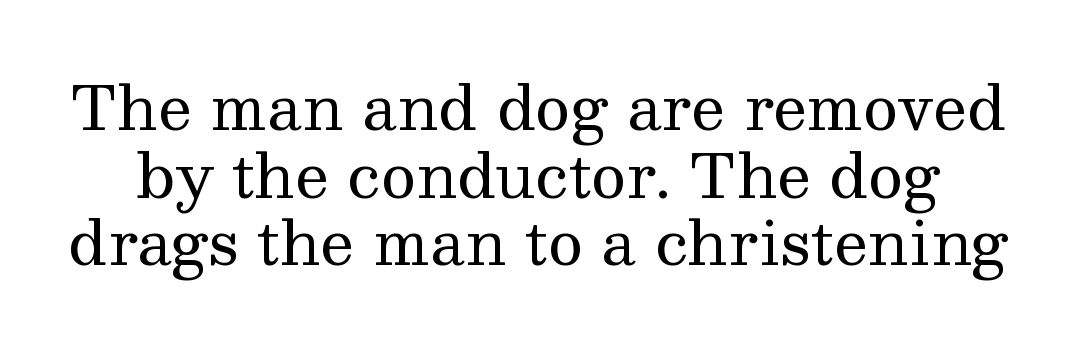
The line texture is even and compact thanks to regular tracking. Font category for this specimen: serif. Honestly, there is no underline to notice here at all. This sample has the flowing, uneven cadence of proportional lettering. The cut favours lightness, reaching ordinary text weight at its darkest. The space between consecutive lines is stingy.
